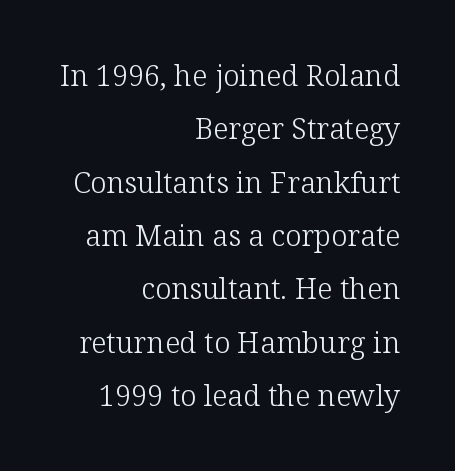
The image shows 29 px light serif type, upright; set right-aligned, line spacing 1.84x, normal letter spacing, not underlined; low stroke contrast and a medium x-height.
